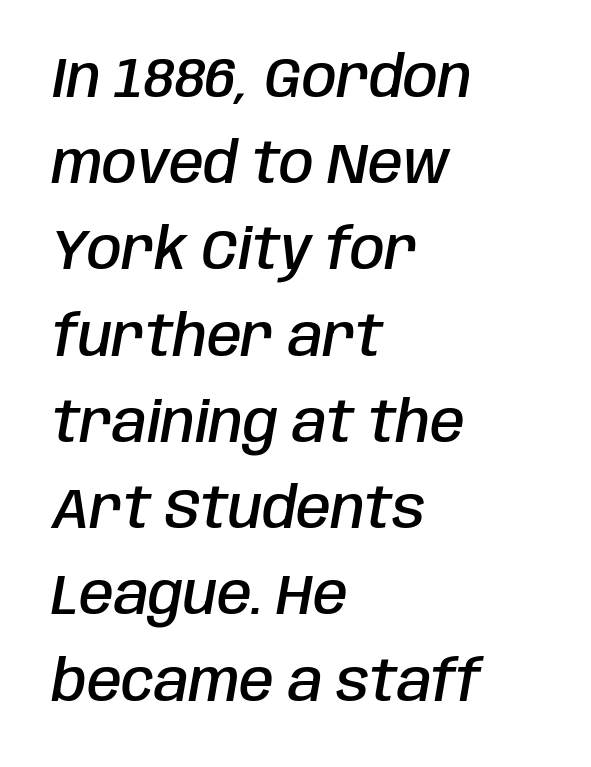
{"italic": "yes", "lean": "right", "slant_degrees": 10, "bold": "semi", "weight": "semibold", "width": "condensed", "stroke_contrast": "low", "x_height": "large", "monospaced": "no", "underline": "no", "align": "left", "line_spacing": "normal", "line_spacing_ratio": 1.54, "letter_spacing": "normal", "letter_spacing_em": 0.0, "glyph_px": 56}
